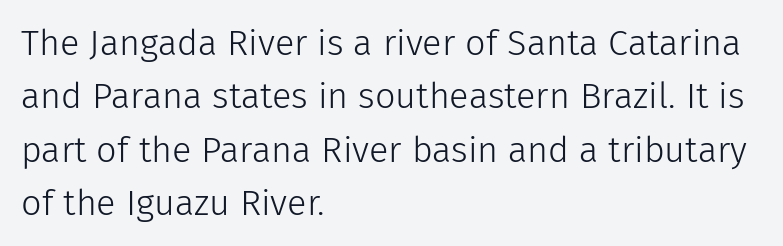
{"serif": "no", "italic": "no", "bold": "no", "weight": "light", "width": "normal", "stroke_contrast": "low", "x_height": "medium", "monospaced": "no", "underline": "no", "align": "left", "line_spacing": "normal", "line_spacing_ratio": 1.48, "letter_spacing": "normal", "letter_spacing_em": 0.0, "glyph_px": 36}
